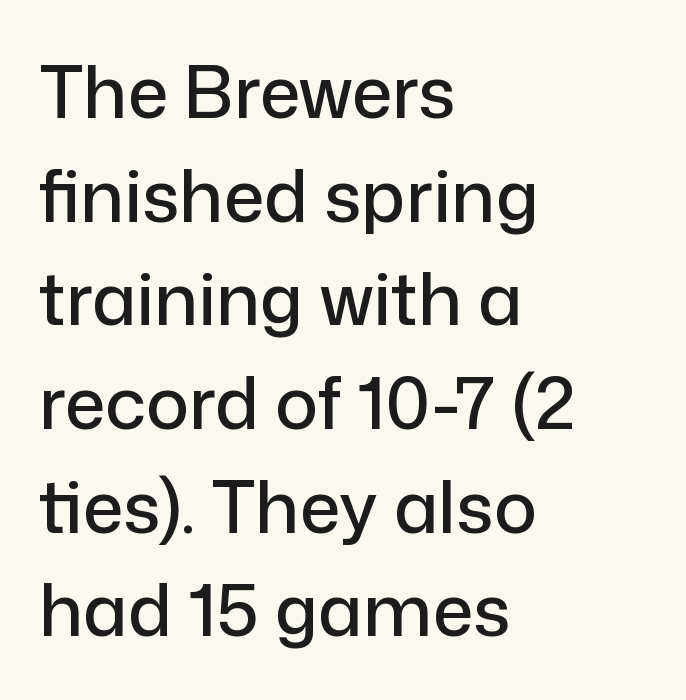
{"serif": "no", "italic": "no", "width": "normal", "stroke_contrast": "low", "x_height": "medium", "monospaced": "no", "underline": "no", "align": "left", "line_spacing": "normal", "line_spacing_ratio": 1.44, "letter_spacing": "normal", "letter_spacing_em": 0.0, "glyph_px": 72}
